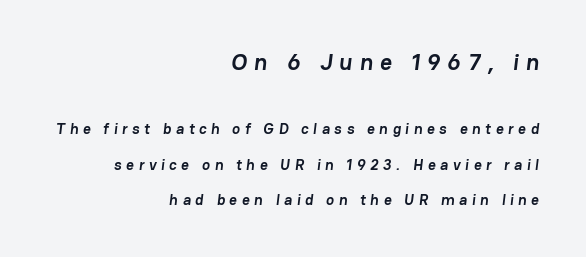
Q: Is the text bold? A: Yes.
Q: Is the text underlined? A: No.
Q: How is the paragraph aligned? A: Right-aligned.
Q: Is the spacing between letters normal or unusually wide? A: Unusually wide.
Q: Is the spacing between lines tight, normal or loose? A: Loose.
Q: Which block of text is set in a larger size, the first (top) or the second (bottom)? A: The first (top) one.
